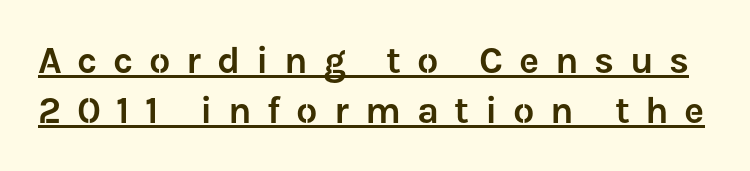
The image shows 38 px sans-serif type, upright; set normal line spacing (1.31x), unusually wide letter spacing (+0.41 em), underlined; low stroke contrast and a medium x-height.
